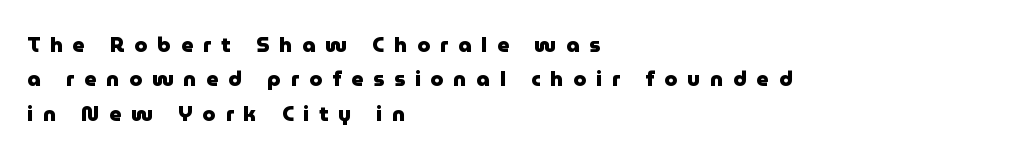
Q: Is the text bold? A: Yes.
Q: Is the text italic (slanted)? A: No, it is upright.
Q: Is the text underlined? A: No.
Q: How is the paragraph aligned? A: Left-aligned.
Q: Is the spacing between letters normal or unusually wide? A: Unusually wide.
Q: Is the spacing between lines tight, normal or loose? A: Normal.
